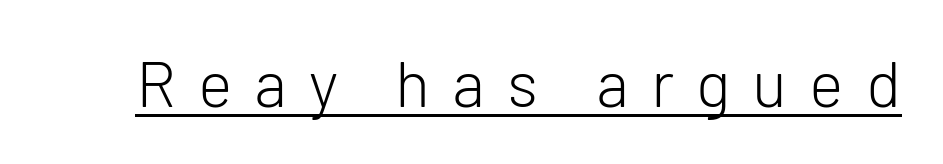
{"serif": "no", "italic": "no", "bold": "no", "weight": "light", "width": "normal", "stroke_contrast": "low", "x_height": "medium", "monospaced": "no", "underline": "yes", "letter_spacing": "wide", "letter_spacing_em": 0.34, "glyph_px": 65}
